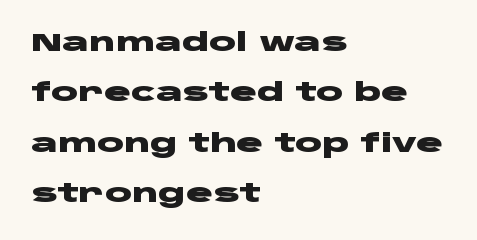
Q: Is the text bold? A: Yes.
Q: Is the text italic (slanted)? A: No, it is upright.
Q: Is the text underlined? A: No.
Q: How is the paragraph aligned? A: Left-aligned.
Q: Is the spacing between letters normal or unusually wide? A: Normal.
Q: Is the spacing between lines tight, normal or loose? A: Loose.
